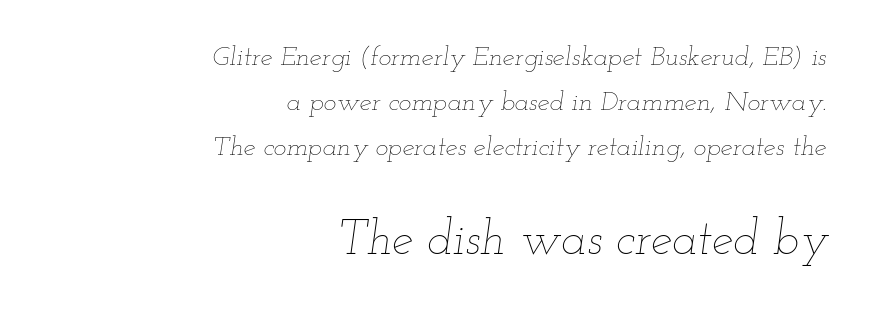
Q: Is the text bold? A: No.
Q: Is the text italic (slanted)? A: Yes, it leans right by about 12 degrees.
Q: Is the text underlined? A: No.
Q: How is the paragraph aligned? A: Right-aligned.
Q: Is the spacing between letters normal or unusually wide? A: Normal.
Q: Is the spacing between lines tight, normal or loose? A: Normal.
Q: Which block of text is set in a larger size, the first (top) or the second (bottom)? A: The second (bottom) one.
Q: Width (condensed, normal, or wide)? A: Wide.
Q: Stroke contrast? A: Low.
Q: x-height? A: Small.
Q: Monospaced? A: No.
